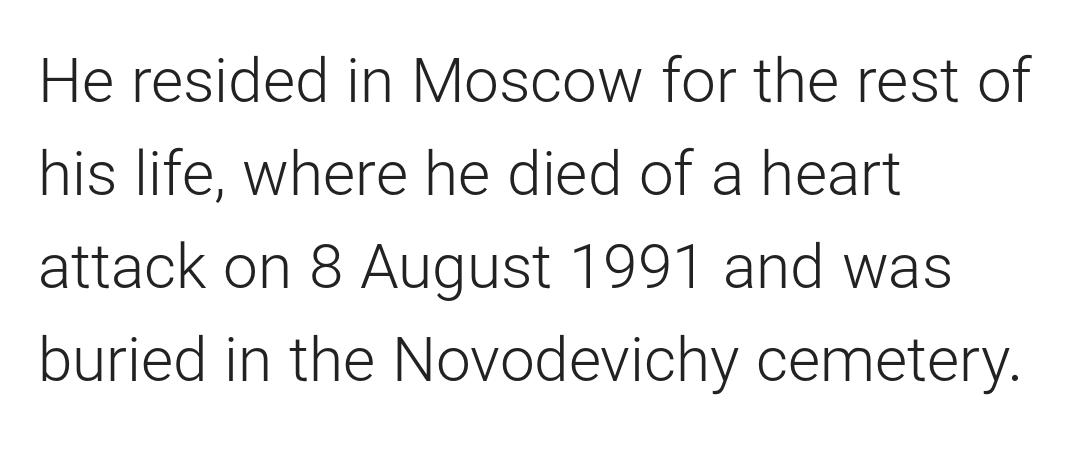
{"serif": "no", "italic": "no", "bold": "no", "weight": "light", "width": "normal", "stroke_contrast": "low", "x_height": "medium", "monospaced": "no", "underline": "no", "align": "left", "line_spacing": "normal", "line_spacing_ratio": 1.5, "letter_spacing": "normal", "letter_spacing_em": 0.0, "glyph_px": 62}
